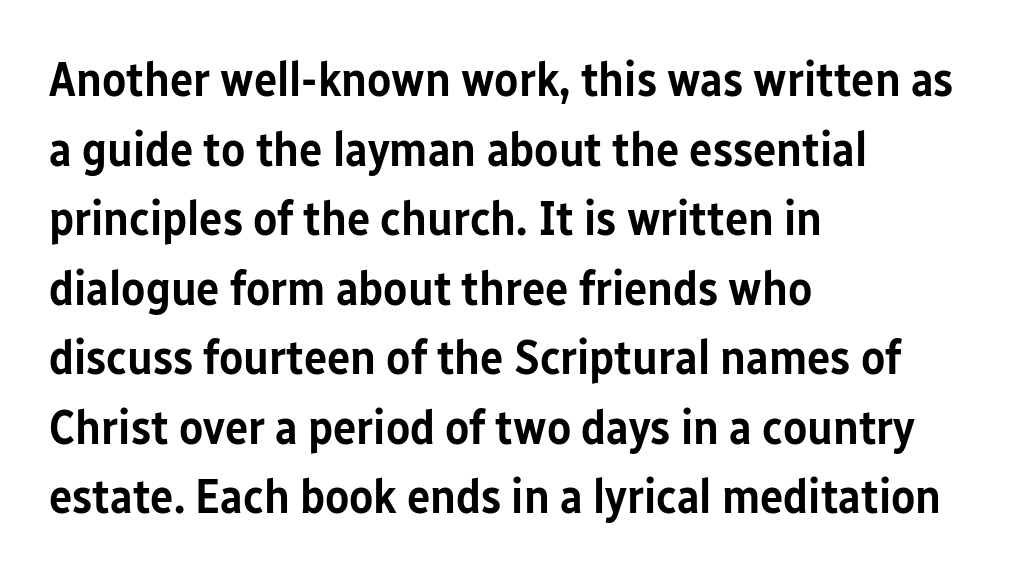
The image shows 49 px semibold, condensed sans-serif type, upright; set left-aligned, normal line spacing (1.42x), normal letter spacing, not underlined; low stroke contrast and a medium x-height.
